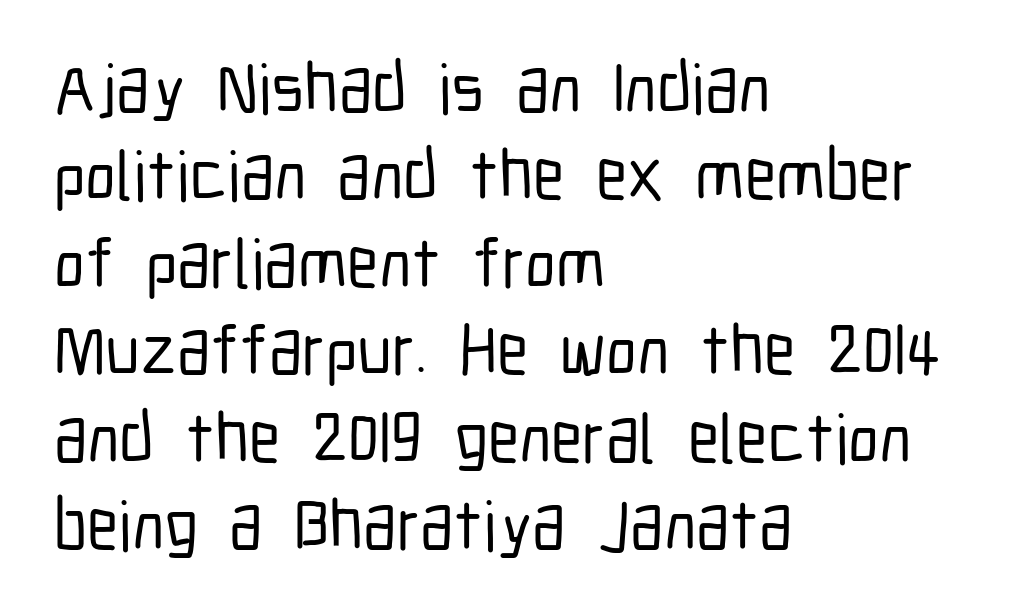
{"serif": "no", "italic": "no", "width": "condensed", "stroke_contrast": "low", "x_height": "medium", "monospaced": "no", "underline": "no", "align": "left", "line_spacing": "normal", "line_spacing_ratio": 1.25, "letter_spacing": "normal", "letter_spacing_em": 0.0, "glyph_px": 70}
